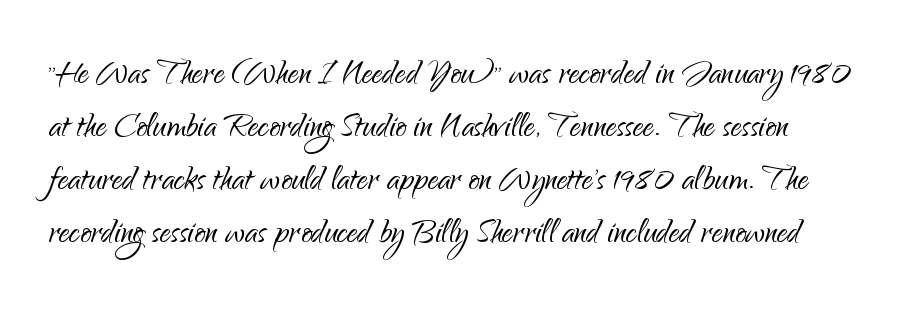
{"serif": "no", "bold": "no", "weight": "light", "width": "normal", "stroke_contrast": "low", "x_height": "small", "monospaced": "no", "underline": "no", "line_spacing_ratio": 1.23, "letter_spacing": "normal", "letter_spacing_em": 0.0, "glyph_px": 43}
